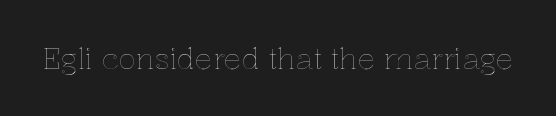
Every character sits straight up, as roman type does. Glyph-to-glyph distance matches everyday printed text. Decoration check: the copy has no underline. Do the characters align in a grid? No, the font is proportional.
